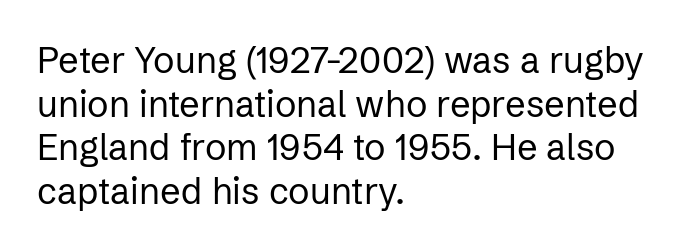
{"serif": "no", "italic": "no", "bold": "no", "weight": "regular", "width": "normal", "stroke_contrast": "low", "x_height": "medium", "monospaced": "no", "underline": "no", "align": "left", "line_spacing_ratio": 1.21, "letter_spacing": "normal", "letter_spacing_em": 0.0, "glyph_px": 36}
